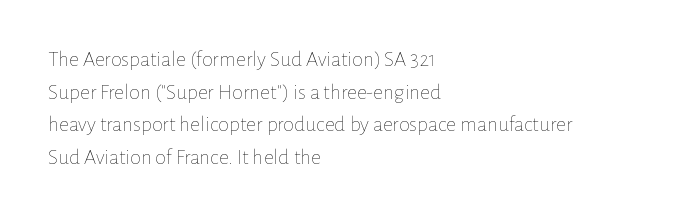
Q: Is the text bold? A: No.
Q: Is the text italic (slanted)? A: No, it is upright.
Q: Is the text underlined? A: No.
Q: How is the paragraph aligned? A: Left-aligned.
Q: Is the spacing between letters normal or unusually wide? A: Normal.
Q: Is the spacing between lines tight, normal or loose? A: Normal.
